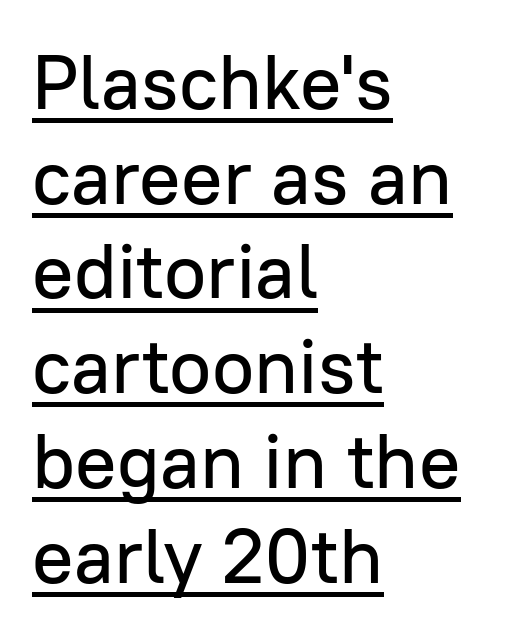
{"serif": "no", "italic": "no", "width": "normal", "stroke_contrast": "low", "x_height": "medium", "monospaced": "no", "underline": "yes", "align": "left", "line_spacing_ratio": 1.23, "letter_spacing": "normal", "letter_spacing_em": 0.0, "glyph_px": 77}
